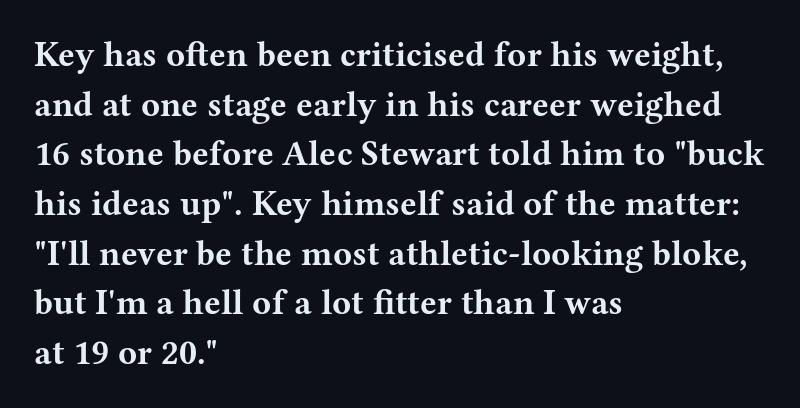
The strokes are fattened all the way to bold. A normal amount of white space separates one row of letters from the next. Do the characters align in a grid? No, the font is proportional. Every character sits straight up, as roman type does.
